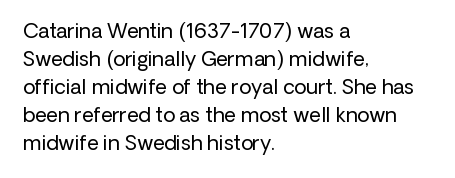
{"italic": "no", "bold": "no", "underline": "no", "align": "left", "line_spacing": "normal", "line_spacing_ratio": 1.4, "letter_spacing": "normal", "letter_spacing_em": 0.0, "glyph_px": 20}
